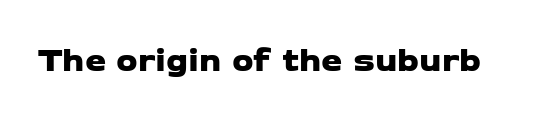
Q: Is the typeface a serif or a sans-serif typeface? A: Sans-serif.
Q: Is the text underlined? A: No.
Q: Is the spacing between letters normal or unusually wide? A: Normal.
Q: Width (condensed, normal, or wide)? A: Wide.
Q: Stroke contrast? A: Low.
Q: x-height? A: Medium.
Q: Monospaced? A: No.
